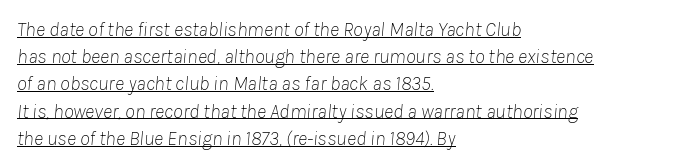
{"italic": "yes", "lean": "right", "slant_degrees": 8, "bold": "no", "underline": "yes", "align": "left", "line_spacing": "normal", "line_spacing_ratio": 1.36, "letter_spacing": "normal", "letter_spacing_em": 0.0, "glyph_px": 20}
